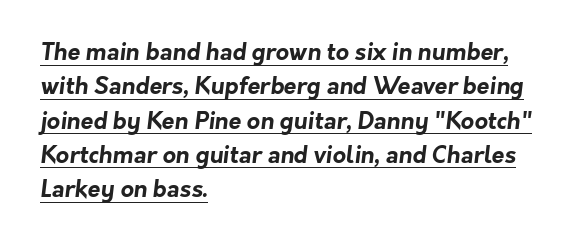
The image shows 23 px bold type; set left-aligned, normal line spacing (1.49x), normal letter spacing, underlined.
